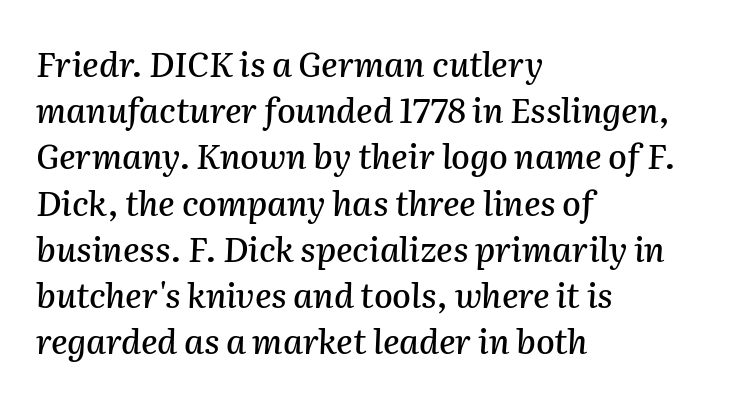
Q: Is the text italic (slanted)? A: Yes, it leans right by about 2 degrees.
Q: Is the text underlined? A: No.
Q: How is the paragraph aligned? A: Left-aligned.
Q: Is the spacing between letters normal or unusually wide? A: Normal.
Q: Is the spacing between lines tight, normal or loose? A: Normal.
Q: Width (condensed, normal, or wide)? A: Normal.
Q: Stroke contrast? A: Medium.
Q: x-height? A: Medium.
Q: Monospaced? A: No.
